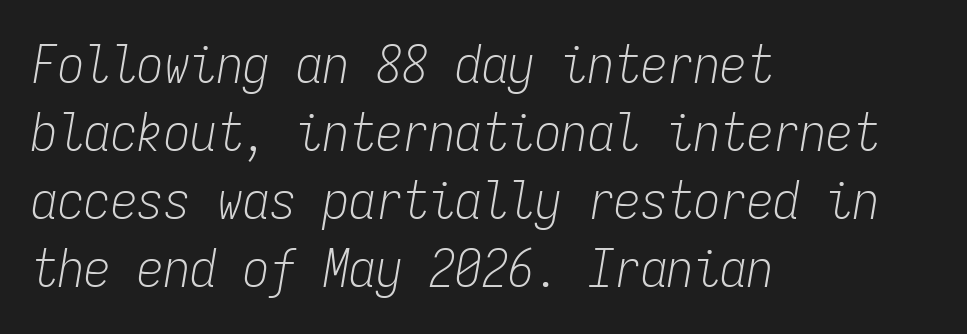
Q: Is the text bold? A: No.
Q: Is the text italic (slanted)? A: Yes, it leans right by about 9 degrees.
Q: Is the text underlined? A: No.
Q: How is the paragraph aligned? A: Left-aligned.
Q: Is the spacing between letters normal or unusually wide? A: Normal.
Q: Is the spacing between lines tight, normal or loose? A: Normal.
Q: Width (condensed, normal, or wide)? A: Condensed.
Q: Stroke contrast? A: Low.
Q: x-height? A: Medium.
Q: Monospaced? A: Yes.
